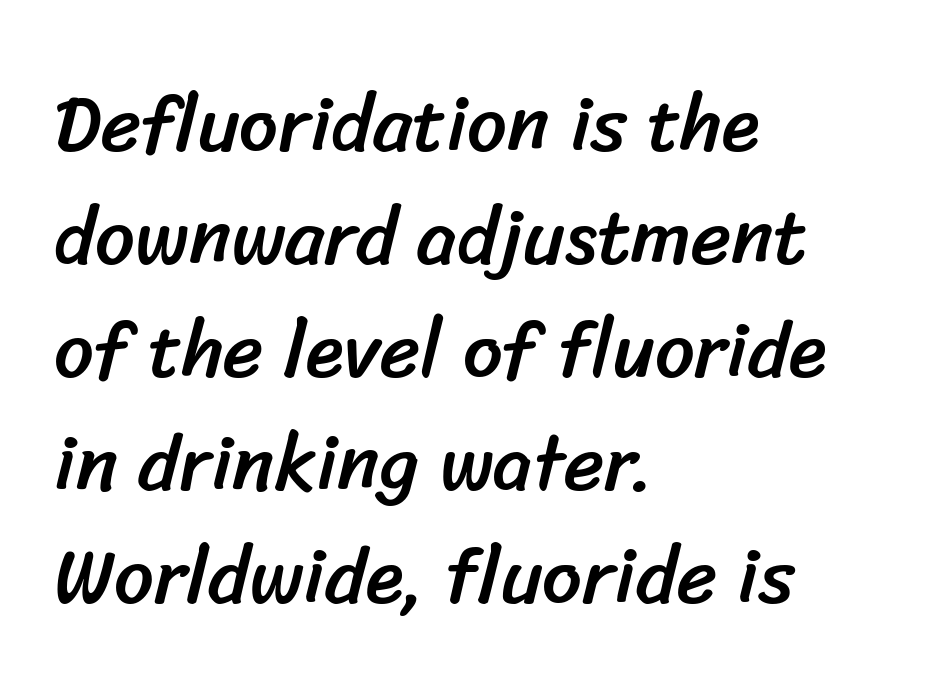
Reading down the column, the eye jumps a familiar distance to each next line. Typeset ragged right — the left edge is the straight one. How are the letters spaced? Ordinarily, with no added tracking. Words float on clear page, feet unadorned.
